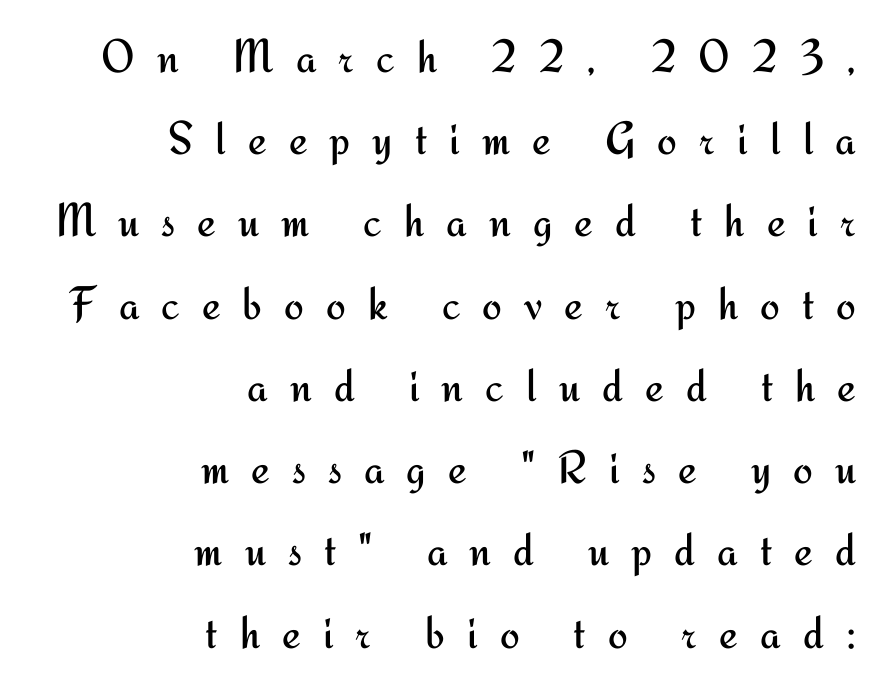
The image shows 47 px regular-weight sans-serif type, upright; set right-aligned, line spacing 1.75x, unusually wide letter spacing (+0.47 em), not underlined; medium stroke contrast and a small x-height.
